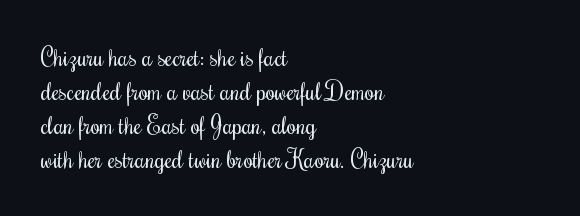
Q: Is the text bold? A: No.
Q: Is the text italic (slanted)? A: Yes.
Q: Is the text underlined? A: No.
Q: How is the paragraph aligned? A: Left-aligned.
Q: Is the spacing between letters normal or unusually wide? A: Normal.
Q: Is the spacing between lines tight, normal or loose? A: Normal.
